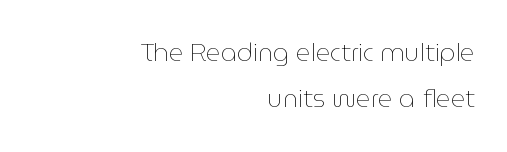
{"italic": "no", "bold": "no", "underline": "no", "align": "right", "line_spacing_ratio": 1.86, "letter_spacing": "normal", "letter_spacing_em": 0.0, "glyph_px": 25}
